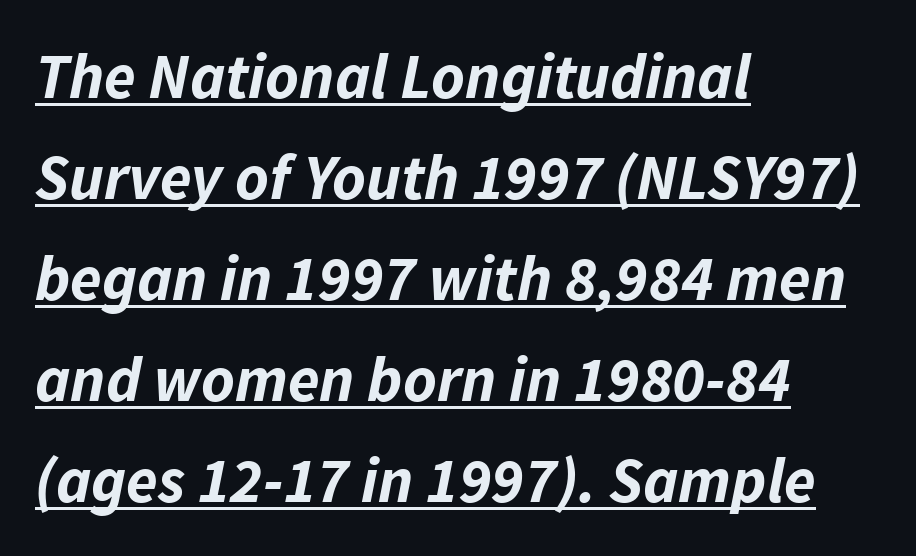
Spacing verdict: proportional, widths tailored to each character. Baseline-to-baseline distance is the conventional proportion of letter height. Tracking value appears to be zero — textbook default spacing. In terms of posture, this sample is oblique. In designer terms, the underline attribute is active on this setting.
